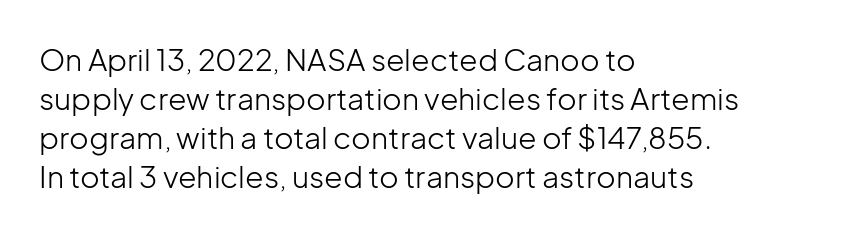
Casual observation: everything's shoved over to the left. The strip under each line holds only bare page. The rendering uses natural spacing where letterforms have individual widths. The line texture is even and compact thanks to regular tracking. Summary of vertical rhythm: regular, with standard interline spacing.
